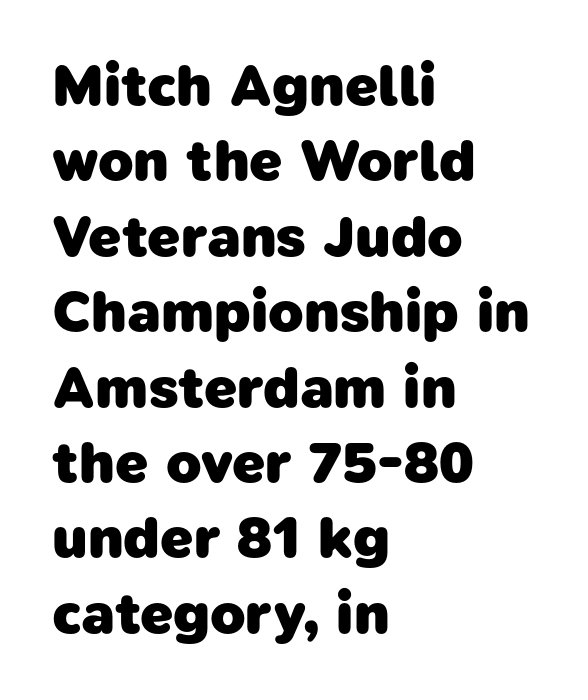
Q: Is the text bold? A: Yes.
Q: Is the typeface a serif or a sans-serif typeface? A: Sans-serif.
Q: Is the text underlined? A: No.
Q: How is the paragraph aligned? A: Left-aligned.
Q: Is the spacing between letters normal or unusually wide? A: Normal.
Q: Is the spacing between lines tight, normal or loose? A: Normal.
Q: Width (condensed, normal, or wide)? A: Normal.
Q: Stroke contrast? A: Low.
Q: x-height? A: Medium.
Q: Monospaced? A: No.
